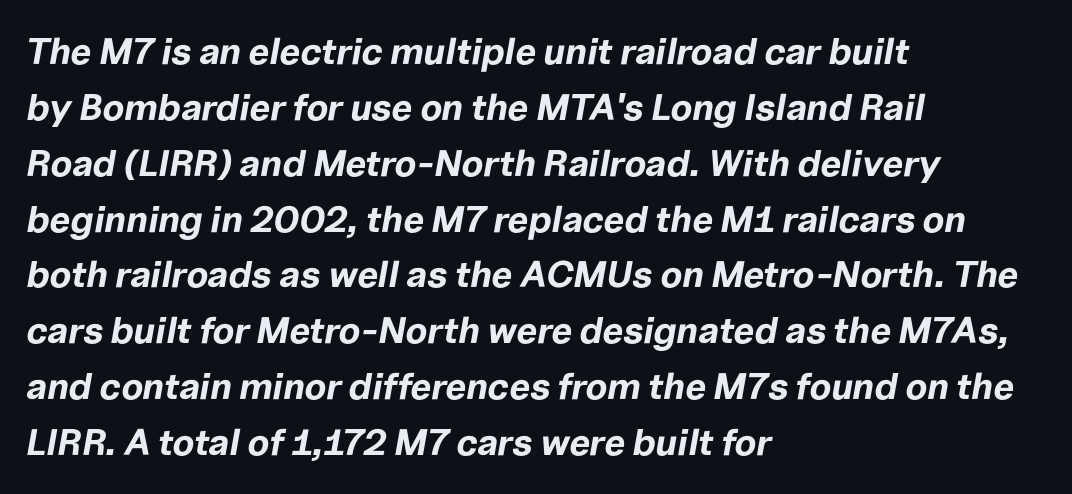
The image shows 37 px bold type, italic (leaning right); set left-aligned, normal line spacing (1.51x), normal letter spacing, not underlined; low stroke contrast and a medium x-height.
